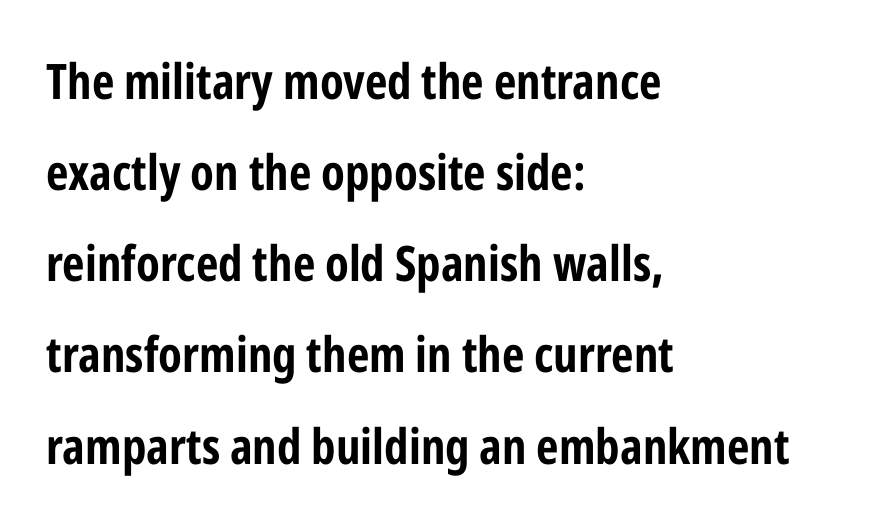
The image shows 49 px bold, condensed sans-serif type, upright; set left-aligned, line spacing 1.86x, normal letter spacing, not underlined; low stroke contrast and a medium x-height.
